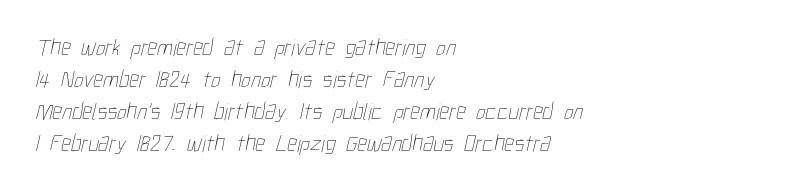
Q: Is the text bold? A: No.
Q: Is the text underlined? A: No.
Q: How is the paragraph aligned? A: Left-aligned.
Q: Is the spacing between letters normal or unusually wide? A: Normal.
Q: Is the spacing between lines tight, normal or loose? A: Normal.
